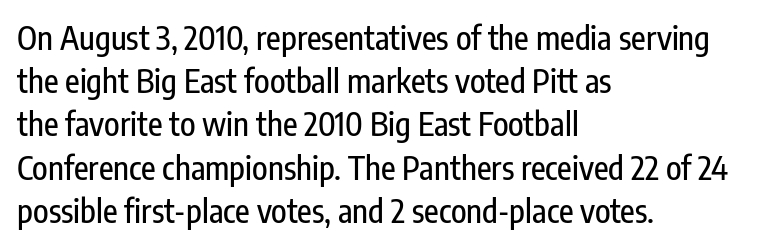
Q: Is the text italic (slanted)? A: No, it is upright.
Q: Is the typeface a serif or a sans-serif typeface? A: Sans-serif.
Q: Is the text underlined? A: No.
Q: How is the paragraph aligned? A: Left-aligned.
Q: Is the spacing between letters normal or unusually wide? A: Normal.
Q: Is the spacing between lines tight, normal or loose? A: Normal.
Q: Width (condensed, normal, or wide)? A: Condensed.
Q: Stroke contrast? A: Low.
Q: x-height? A: Medium.
Q: Monospaced? A: No.
